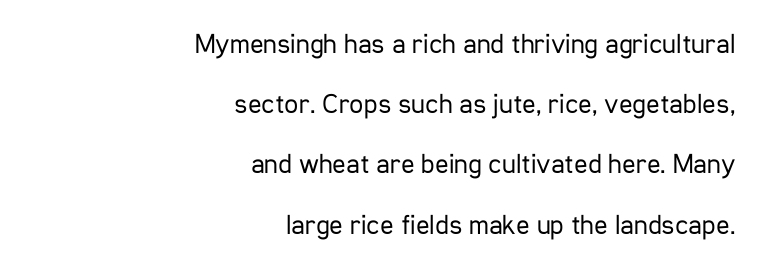
The cut favours lightness, reaching ordinary text weight at its darkest. The face used here is proportionally spaced, like ordinary book or web type. The line texture is even and compact thanks to regular tracking. Is there any slant? The stems are plumb. Rule under the text: the space is simply empty. I'd call this a sans setting — the letters go barefoot.
